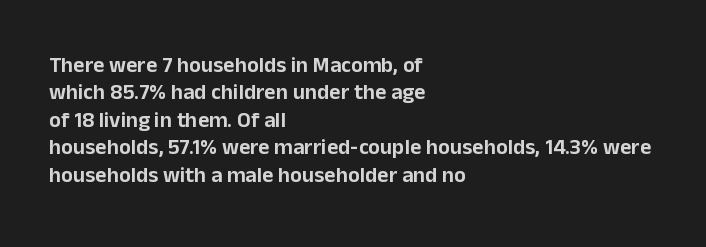
Letter spacing: default. Words float on clear page, feet unadorned. Every stem runs plumb, perpendicular to the baseline. Is there much room between lines? A standard amount, neither cramped nor airy. Reading down the block, your eye returns to a fixed left position each line.
